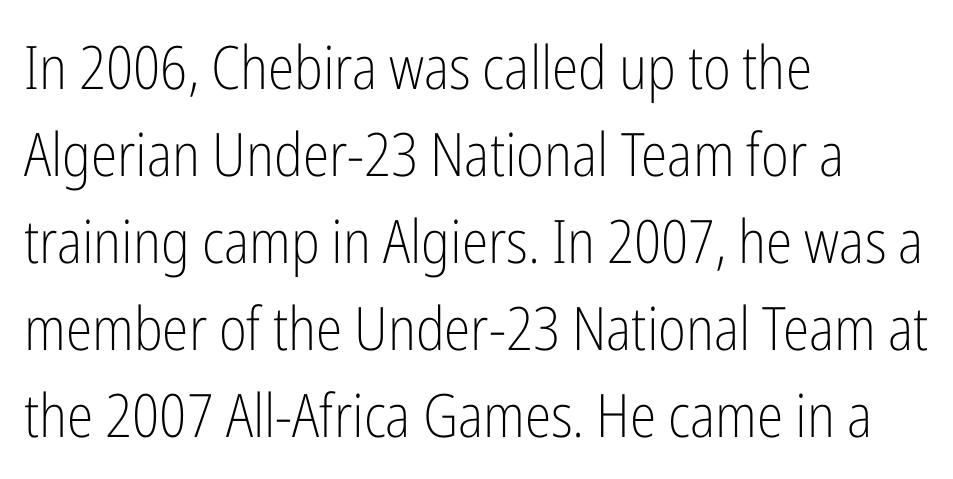
The letters advance in unequal steps, a hallmark of proportional type. Leading: standard. The characters display no serif detailing; their extremities are plain. Each stroke keeps to a modest, everyday thickness or less. In terms of posture, this sample is upright. Unmarked baselines from the first word to the last.
